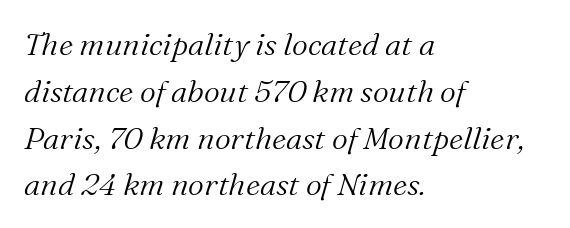
{"serif": "yes", "italic": "yes", "lean": "right", "slant_degrees": 16, "bold": "no", "weight": "light", "width": "normal", "stroke_contrast": "medium", "x_height": "medium", "monospaced": "no", "underline": "no", "align": "left", "line_spacing": "normal", "line_spacing_ratio": 1.51, "letter_spacing": "normal", "letter_spacing_em": 0.0, "glyph_px": 31}
